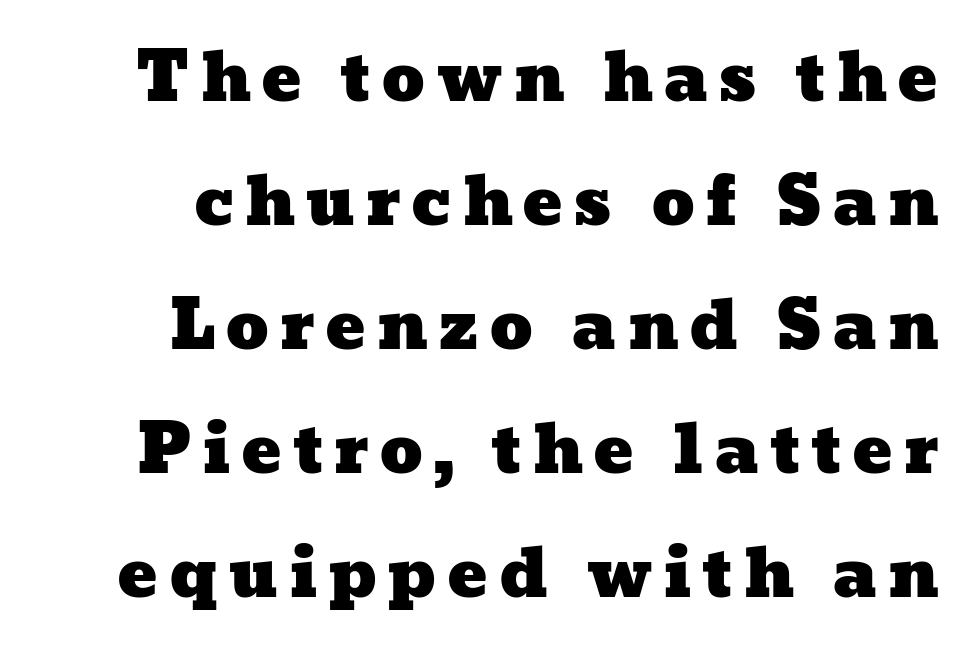
The image shows 67 px wide type; set right-aligned, line spacing 1.85x, not underlined; low stroke contrast and a medium x-height.
